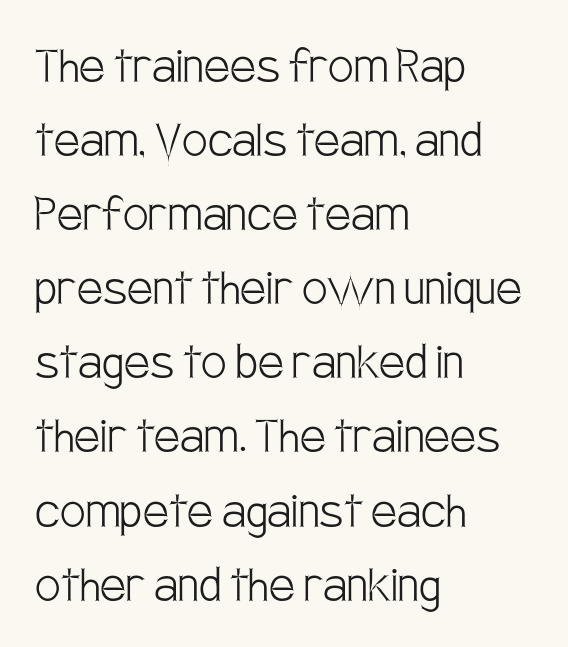
The image shows 57 px light, condensed sans-serif type, upright; set left-aligned, normal line spacing (1.3x), normal letter spacing, not underlined; low stroke contrast and a large x-height.
